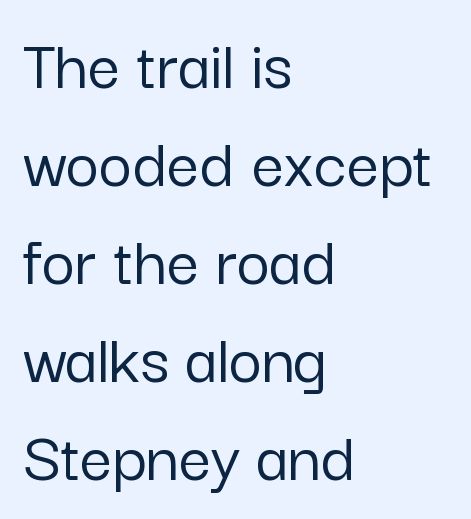
The designer went with a sans here, leaving each stem footless. Every stem runs plumb, perpendicular to the baseline. Here the designer chose a conventional face with non-uniform glyph widths. The paragraph has a hard left edge and a soft right edge. The baseline area is clear.
